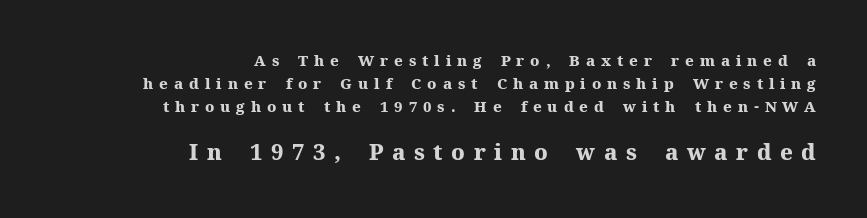
Q: Is the text bold? A: Yes.
Q: Is the text italic (slanted)? A: No, it is upright.
Q: Is the text underlined? A: No.
Q: How is the paragraph aligned? A: Right-aligned.
Q: Is the spacing between letters normal or unusually wide? A: Unusually wide.
Q: Is the spacing between lines tight, normal or loose? A: Normal.
Q: Which block of text is set in a larger size, the first (top) or the second (bottom)? A: The second (bottom) one.
